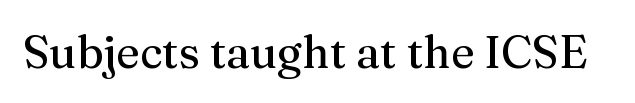
Q: Is the text italic (slanted)? A: No, it is upright.
Q: Is the typeface a serif or a sans-serif typeface? A: Serif.
Q: Is the text underlined? A: No.
Q: Is the spacing between letters normal or unusually wide? A: Normal.
Q: Width (condensed, normal, or wide)? A: Normal.
Q: Stroke contrast? A: Medium.
Q: x-height? A: Medium.
Q: Monospaced? A: No.
